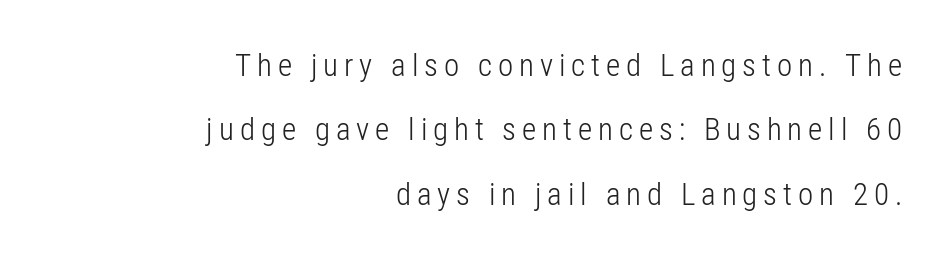
Summary of vertical rhythm: relaxed, with wide interline spacing. Is this a fixed-width face? No — the glyphs have proportional, varying widths. The characters display no serif detailing; their extremities are plain. Italic: no, the glyphs are upright roman. Line ends are locked; line starts wander. The cut favours lightness, reaching ordinary text weight at its darkest.
